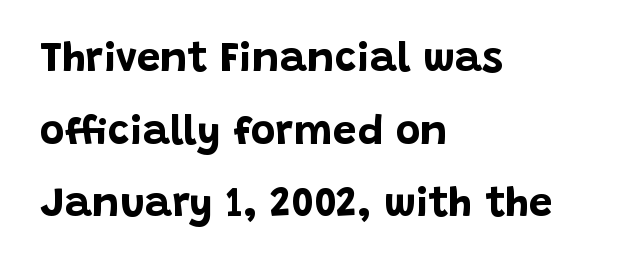
{"serif": "no", "italic": "no", "bold": "yes", "weight": "bold", "width": "normal", "stroke_contrast": "low", "x_height": "large", "monospaced": "no", "underline": "no", "align": "left", "line_spacing_ratio": 1.73, "letter_spacing": "normal", "letter_spacing_em": 0.0, "glyph_px": 42}
